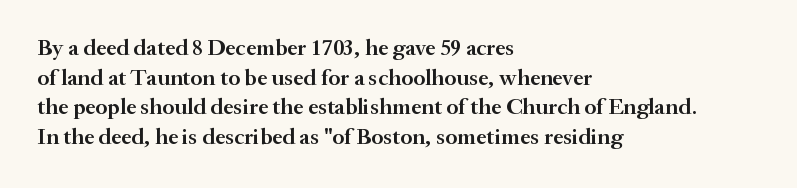
Stroke thickness is moderately raised; the sample reads as semibold. Vertical strokes here are truly vertical. The area under the type is left untouched. Summary of vertical rhythm: regular, with standard interline spacing.
